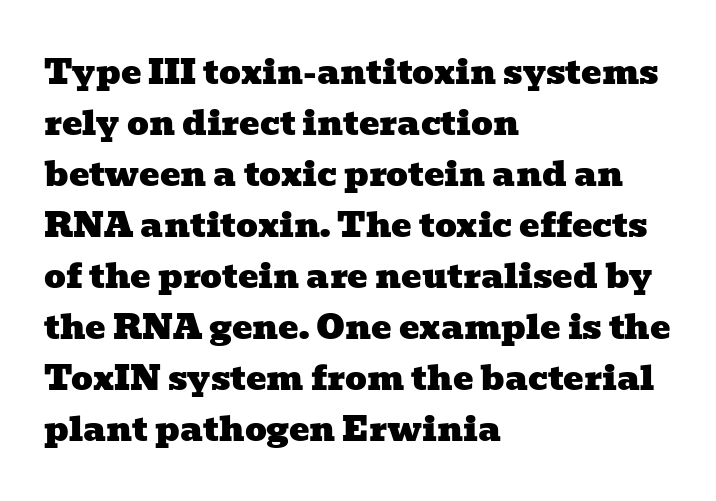
Q: Is the typeface a serif or a sans-serif typeface? A: Serif.
Q: Is the text underlined? A: No.
Q: How is the paragraph aligned? A: Left-aligned.
Q: Is the spacing between letters normal or unusually wide? A: Normal.
Q: Is the spacing between lines tight, normal or loose? A: Normal.
Q: Width (condensed, normal, or wide)? A: Wide.
Q: Stroke contrast? A: Low.
Q: x-height? A: Medium.
Q: Monospaced? A: No.
